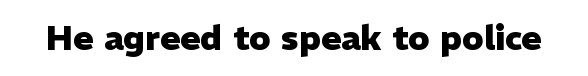
The type sits square on the baseline with zero lean. The face used here has the dense, thick strokes of a bold. Descenders hang freely into open space. The passage shown has conventional tracking throughout. The type family on display is of the sans-serif kind. Think of a printed novel: that variable character pitch is what you see here.
